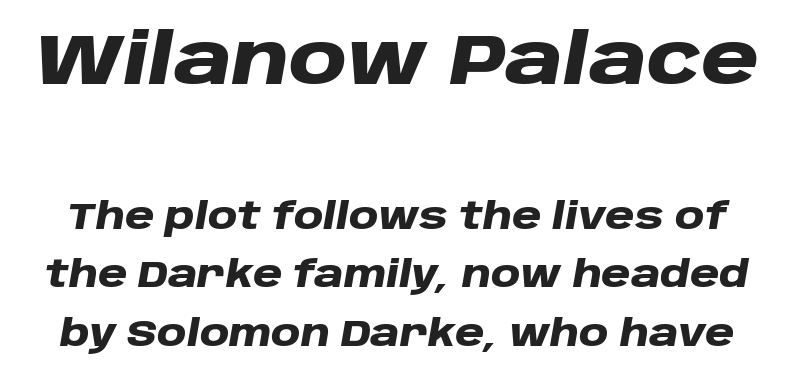
In terms of letterspacing, this is plain default setting. Do the characters align in a grid? No, the font is proportional. Strong, thick strokes mark this as bold type. Would a proofreader flag this as italicized? Yes. These two chunks differ in scale, with the top chunk taking the larger measure. A clean baseline with only descenders dipping below it.
